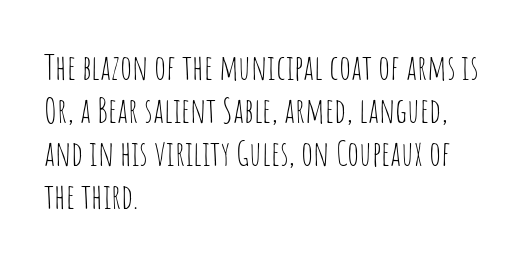
Q: Is the text bold? A: No.
Q: Is the text italic (slanted)? A: No, it is upright.
Q: Is the typeface a serif or a sans-serif typeface? A: Sans-serif.
Q: Is the text underlined? A: No.
Q: How is the paragraph aligned? A: Left-aligned.
Q: Is the spacing between letters normal or unusually wide? A: Normal.
Q: Width (condensed, normal, or wide)? A: Condensed.
Q: Stroke contrast? A: Low.
Q: x-height? A: Large.
Q: Monospaced? A: No.
